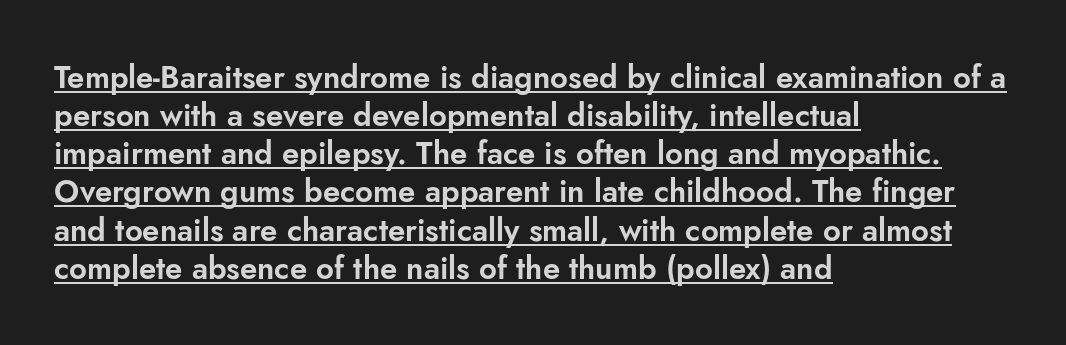
{"serif": "no", "italic": "no", "width": "normal", "stroke_contrast": "low", "x_height": "small", "monospaced": "no", "underline": "yes", "align": "left", "line_spacing_ratio": 1.23, "letter_spacing": "normal", "letter_spacing_em": 0.0, "glyph_px": 31}
